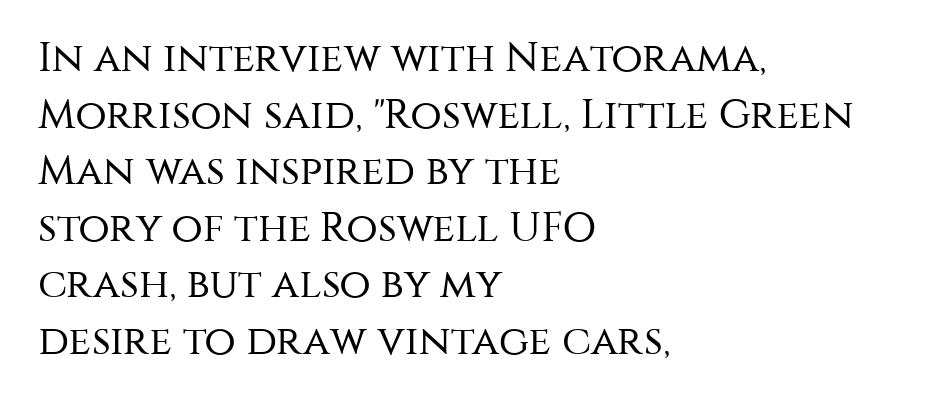
The face looks like a standard text weight, possibly lighter. In CSS terms this would be text-align: left. Upright lettering throughout. Note the varied advance widths — an 'i' is clearly narrower than an 'm'. This block has exactly the height ordinary leading produces. Typographically, this falls in the sans-serif category.
